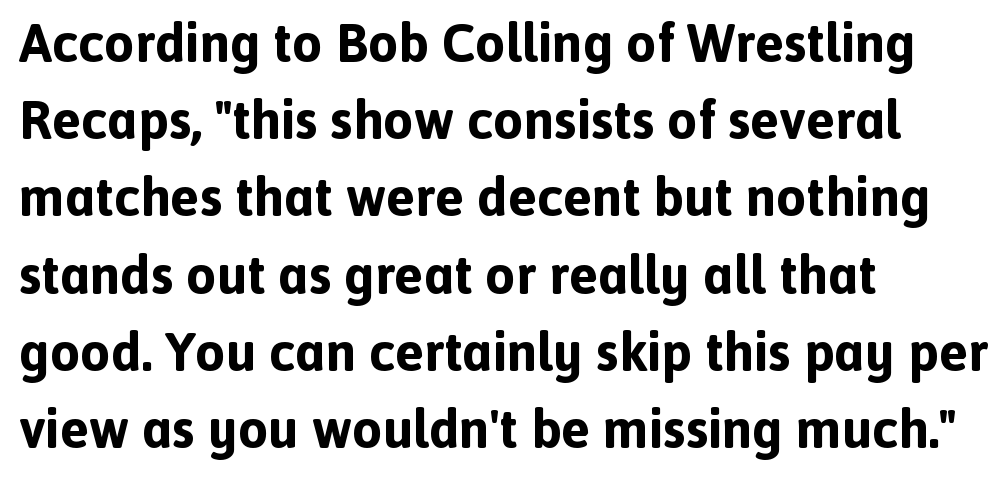
{"serif": "no", "italic": "no", "bold": "yes", "weight": "bold", "width": "normal", "x_height": "medium", "monospaced": "no", "underline": "no", "align": "left", "line_spacing": "normal", "line_spacing_ratio": 1.43, "letter_spacing": "normal", "letter_spacing_em": 0.0, "glyph_px": 54}
